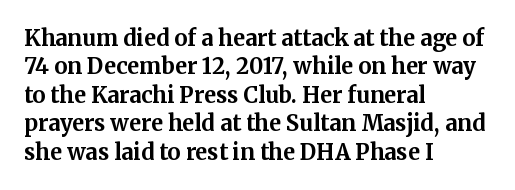
{"italic": "no", "bold": "yes", "underline": "no", "align": "left", "line_spacing": "normal", "line_spacing_ratio": 1.29, "letter_spacing": "normal", "letter_spacing_em": 0.0, "glyph_px": 22}
